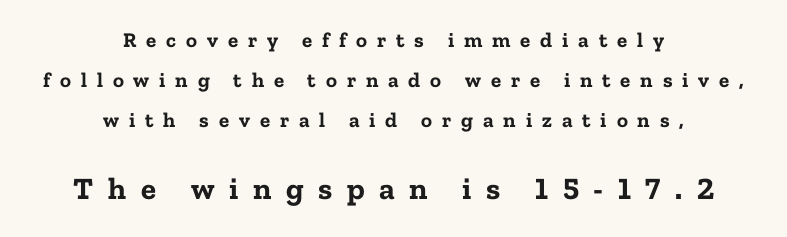
{"serif": "yes", "italic": "no", "bold": "yes", "weight": "bold", "width": "normal", "stroke_contrast": "low", "x_height": "medium", "monospaced": "no", "underline": "no", "align": "center", "line_spacing": "loose", "line_spacing_ratio": 1.9, "letter_spacing": "wide", "letter_spacing_em": 0.47, "larger_block": "second", "size_ratio": 1.48, "glyph_px": 31}
